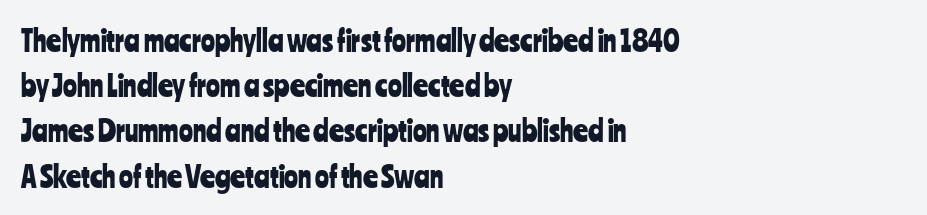
Q: Is the text italic (slanted)? A: No, it is upright.
Q: Is the typeface a serif or a sans-serif typeface? A: Sans-serif.
Q: Is the text underlined? A: No.
Q: How is the paragraph aligned? A: Left-aligned.
Q: Is the spacing between letters normal or unusually wide? A: Normal.
Q: Is the spacing between lines tight, normal or loose? A: Normal.
Q: Width (condensed, normal, or wide)? A: Condensed.
Q: Stroke contrast? A: Low.
Q: x-height? A: Medium.
Q: Monospaced? A: No.
